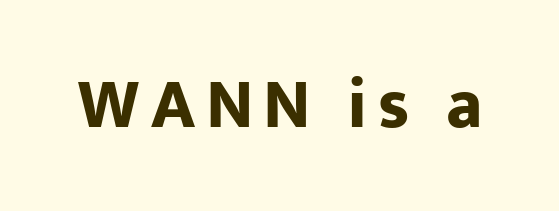
{"serif": "no", "italic": "no", "bold": "yes", "weight": "bold", "width": "normal", "stroke_contrast": "low", "x_height": "medium", "monospaced": "no", "underline": "no", "glyph_px": 71}
